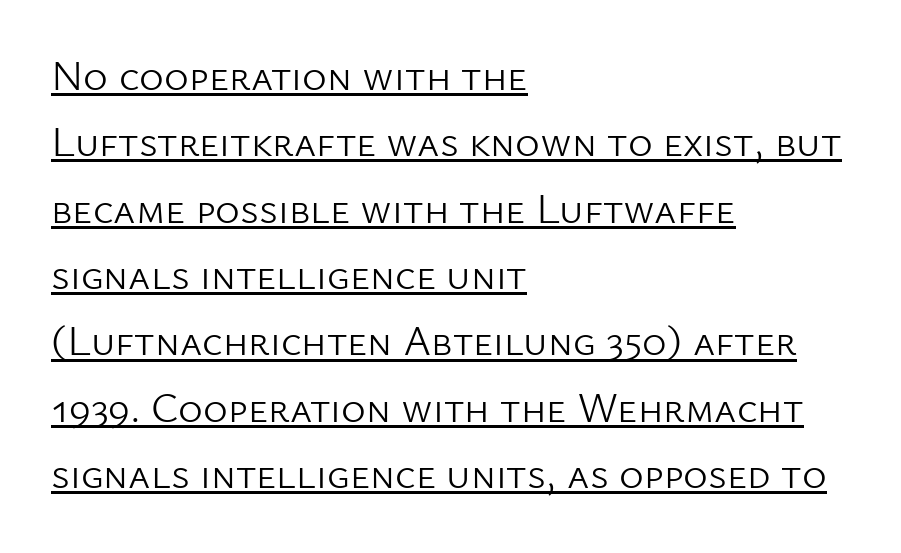
The image shows 42 px light sans-serif type, upright; set left-aligned, normal line spacing (1.58x), normal letter spacing, underlined; low stroke contrast and a medium x-height.
